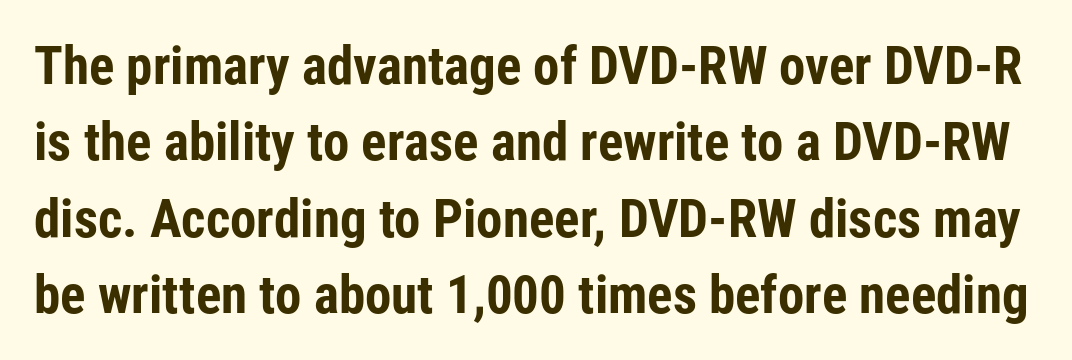
Character widths vary here, with narrow letters taking less room than wide ones. When letters stand straight like this, we call the style roman or upright. You'd pick this weight for a headline — it's a proper bold. The specimen omits any rule beneath the text block's lines. Summary of vertical rhythm: regular, with standard interline spacing. Nothing unusual about the tracking: characters are spaced as the font intends.
